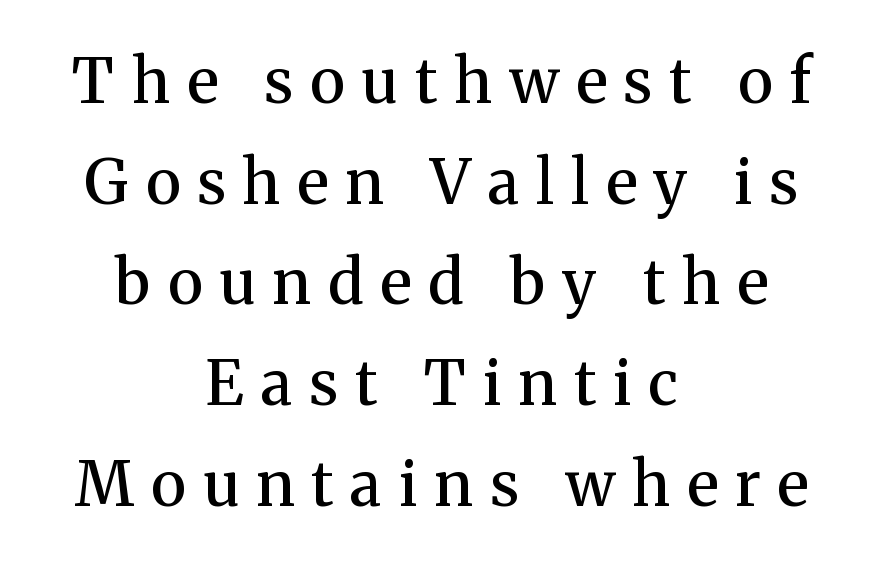
{"serif": "yes", "italic": "no", "bold": "semi", "weight": "semibold", "width": "normal", "stroke_contrast": "medium", "x_height": "medium", "monospaced": "no", "underline": "no", "align": "center", "line_spacing": "normal", "line_spacing_ratio": 1.65, "letter_spacing": "wide", "letter_spacing_em": 0.28, "glyph_px": 61}
